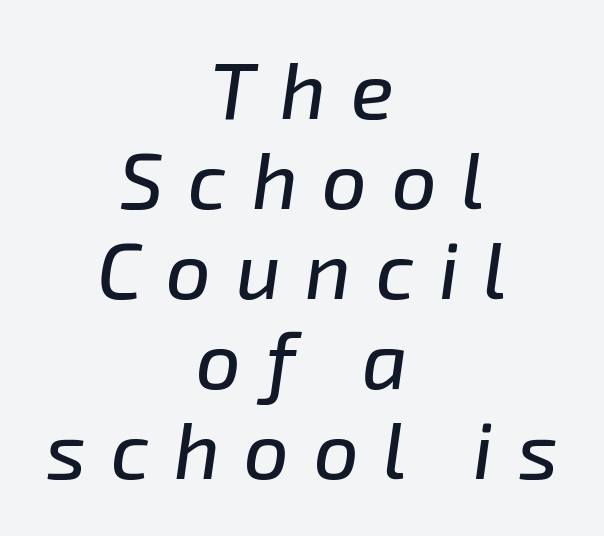
The image shows 79 px text type, italic (leaning right); set centered, tight line spacing (1.14x), unusually wide letter spacing (+0.31 em), not underlined; low stroke contrast and a medium x-height.
